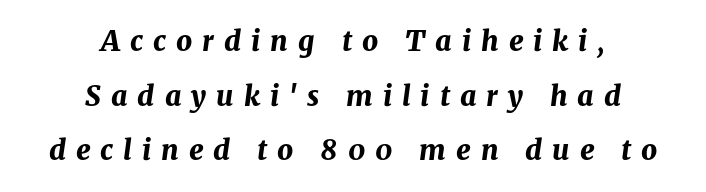
Q: Is the text bold? A: Yes.
Q: Is the text italic (slanted)? A: Yes, it leans right by about 8 degrees.
Q: Is the text underlined? A: No.
Q: How is the paragraph aligned? A: Centered.
Q: Is the spacing between letters normal or unusually wide? A: Unusually wide.
Q: Is the spacing between lines tight, normal or loose? A: Loose.
Q: Width (condensed, normal, or wide)? A: Normal.
Q: Stroke contrast? A: Medium.
Q: x-height? A: Medium.
Q: Monospaced? A: No.
